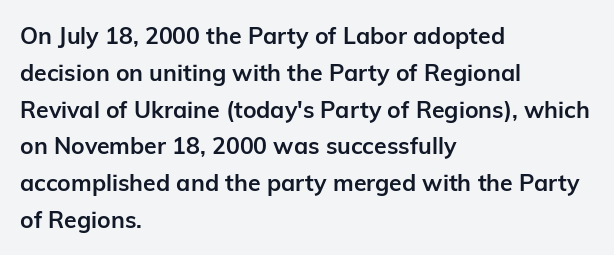
{"italic": "no", "bold": "yes", "underline": "no", "align": "left", "line_spacing": "normal", "line_spacing_ratio": 1.6, "letter_spacing": "normal", "letter_spacing_em": 0.0, "glyph_px": 23}
